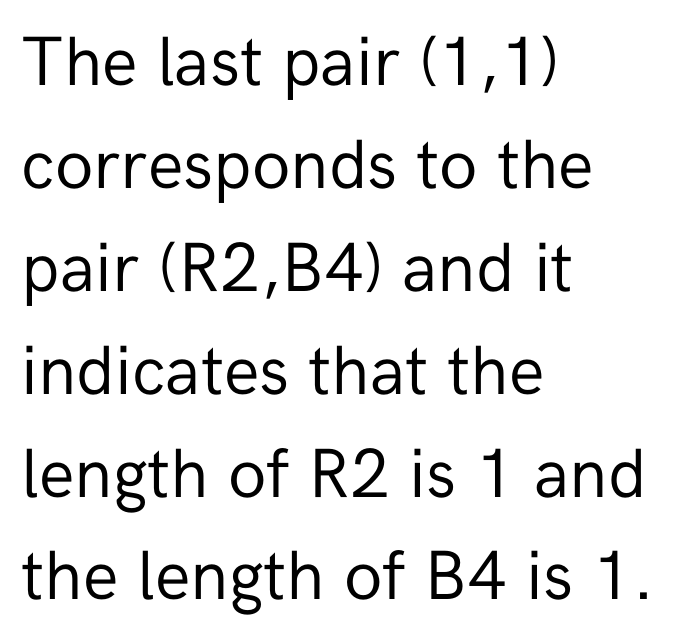
{"serif": "no", "italic": "no", "bold": "no", "weight": "regular", "width": "normal", "stroke_contrast": "low", "x_height": "medium", "monospaced": "no", "underline": "no", "align": "left", "line_spacing": "normal", "line_spacing_ratio": 1.47, "letter_spacing": "normal", "letter_spacing_em": 0.0, "glyph_px": 70}
